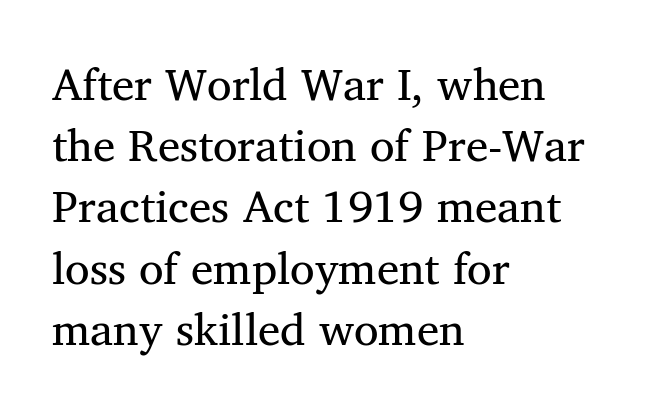
{"serif": "yes", "bold": "no", "weight": "regular", "width": "normal", "stroke_contrast": "medium", "x_height": "medium", "monospaced": "no", "underline": "no", "align": "left", "line_spacing": "normal", "line_spacing_ratio": 1.36, "letter_spacing": "normal", "letter_spacing_em": 0.0, "glyph_px": 45}
